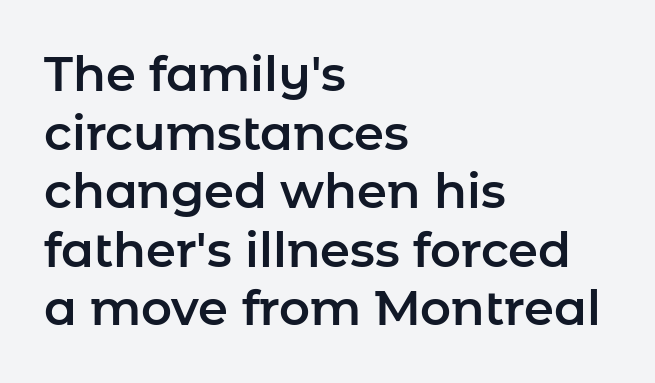
{"serif": "no", "italic": "no", "width": "normal", "stroke_contrast": "low", "x_height": "medium", "monospaced": "no", "underline": "no", "align": "left", "line_spacing_ratio": 1.22, "letter_spacing": "normal", "letter_spacing_em": 0.0, "glyph_px": 48}
